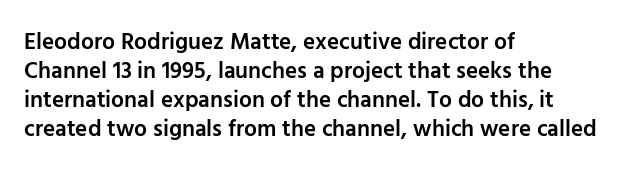
The image shows 23 px text type, upright; set left-aligned, normal line spacing (1.26x), normal letter spacing, not underlined.
